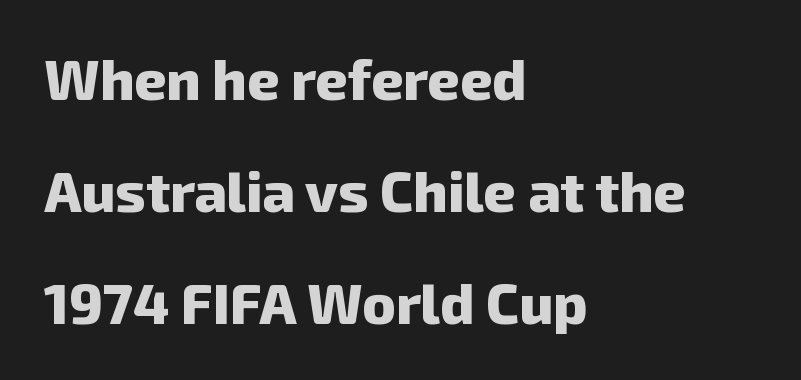
Q: Is the text bold? A: Yes.
Q: Is the typeface a serif or a sans-serif typeface? A: Sans-serif.
Q: Is the text underlined? A: No.
Q: How is the paragraph aligned? A: Left-aligned.
Q: Is the spacing between letters normal or unusually wide? A: Normal.
Q: Is the spacing between lines tight, normal or loose? A: Loose.
Q: Width (condensed, normal, or wide)? A: Normal.
Q: Stroke contrast? A: Low.
Q: x-height? A: Medium.
Q: Monospaced? A: No.
